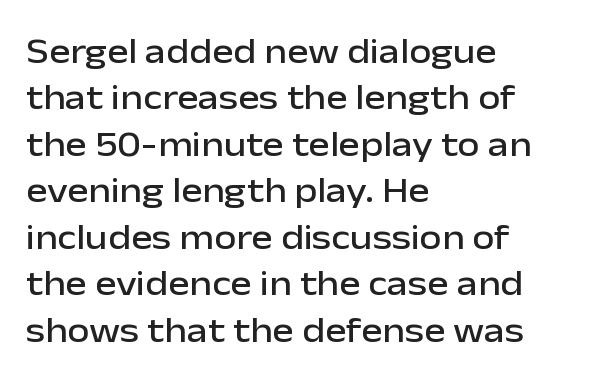
Notice how descenders clear the ascenders below comfortably — that's standard leading. The passage is arranged the way most books set body copy — flush left. Do the letters lean? They stand straight. Observe the ordinary spacing: letters are neighbours, not strangers.
